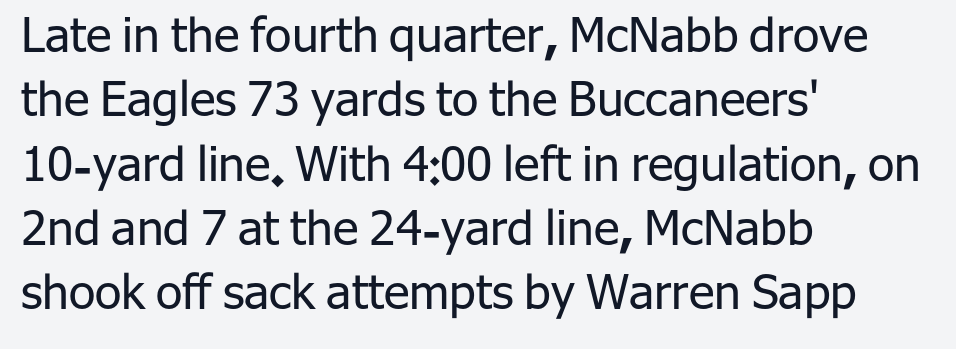
Has an underline been added? It has not. The cut favours lightness, reaching ordinary text weight at its darkest. Each letter keeps its own natural width here, so spacing adapts to shape. Baseline-to-baseline distance is the conventional proportion of letter height. The passage shown has conventional tracking throughout.
